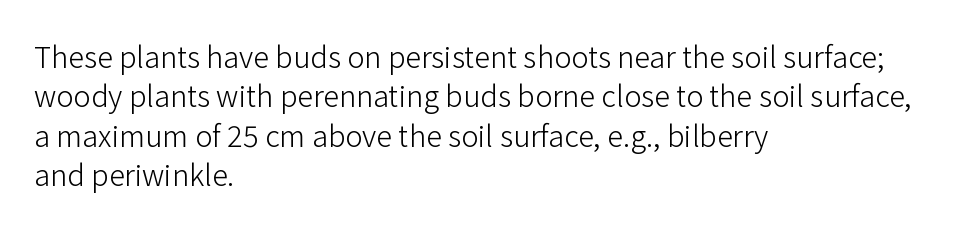
The string is rendered with underlining switched off. Summary of vertical rhythm: regular, with standard interline spacing. Typographically, this falls in the sans-serif category. Typeset ragged right — the left edge is the straight one.
